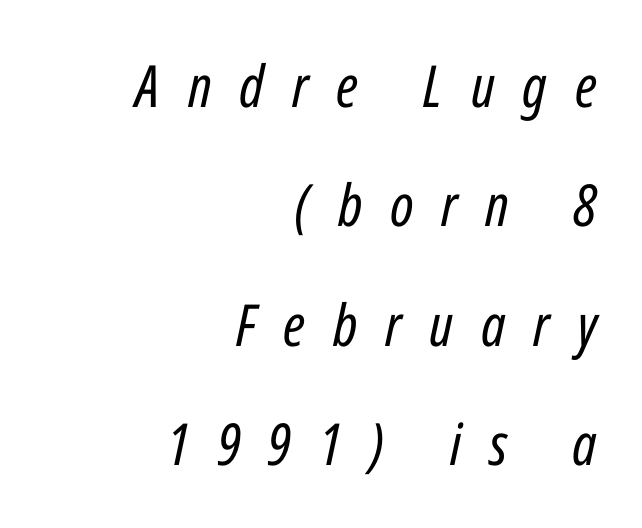
Q: Is the text bold? A: No.
Q: Is the text italic (slanted)? A: Yes, it leans right by about 12 degrees.
Q: Is the text underlined? A: No.
Q: How is the paragraph aligned? A: Right-aligned.
Q: Is the spacing between letters normal or unusually wide? A: Unusually wide.
Q: Is the spacing between lines tight, normal or loose? A: Loose.
Q: Width (condensed, normal, or wide)? A: Condensed.
Q: Stroke contrast? A: Low.
Q: x-height? A: Medium.
Q: Monospaced? A: No.
